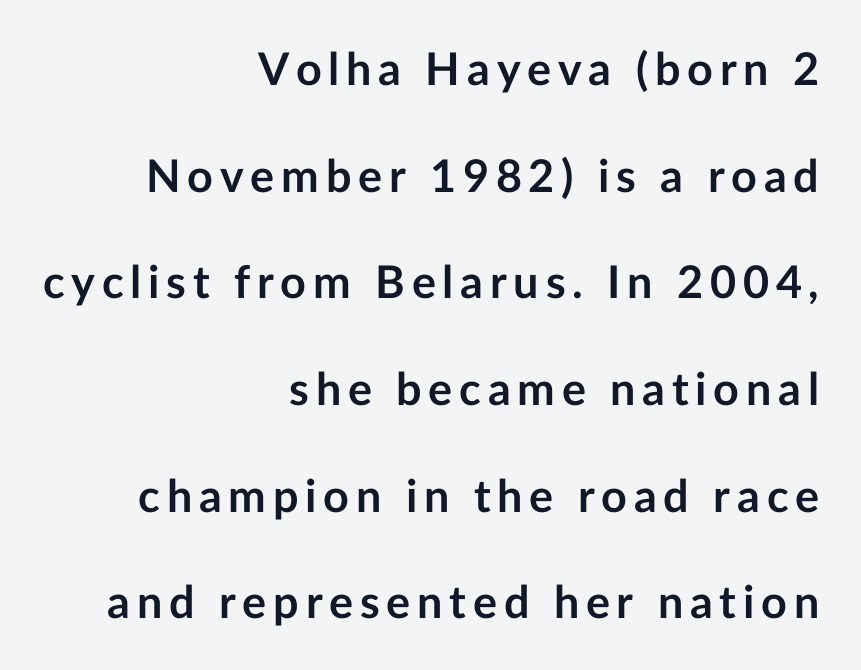
The image shows 45 px semibold sans-serif type, upright; set right-aligned, loose line spacing (2.37x), not underlined; low stroke contrast and a medium x-height.
